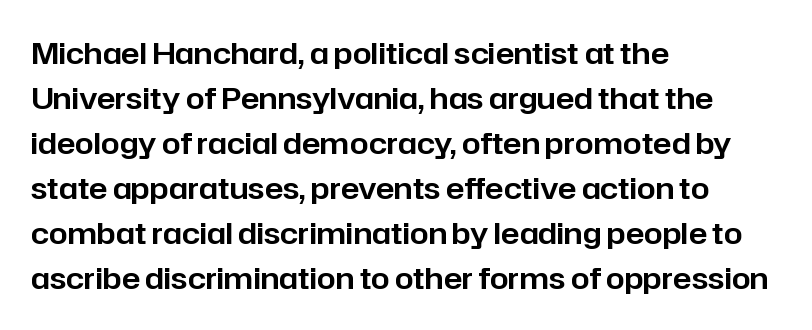
The specimen omits any rule beneath the text block's lines. The setting favours the left margin, as ordinary paragraphs usually do. How would I describe the line gaps? Plain and ordinary. The face used here is rendered with its standard letterfit.
